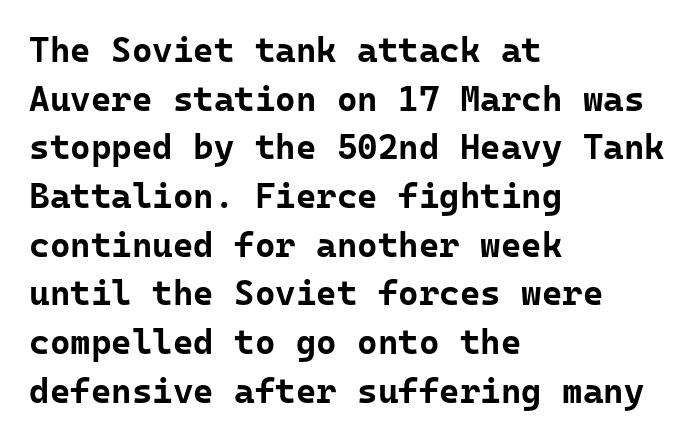
Q: Is the text bold? A: Yes.
Q: Is the text italic (slanted)? A: No, it is upright.
Q: Is the typeface a serif or a sans-serif typeface? A: Sans-serif.
Q: Is the text underlined? A: No.
Q: How is the paragraph aligned? A: Left-aligned.
Q: Is the spacing between letters normal or unusually wide? A: Normal.
Q: Is the spacing between lines tight, normal or loose? A: Normal.
Q: Width (condensed, normal, or wide)? A: Normal.
Q: Stroke contrast? A: Low.
Q: x-height? A: Medium.
Q: Monospaced? A: Yes.
